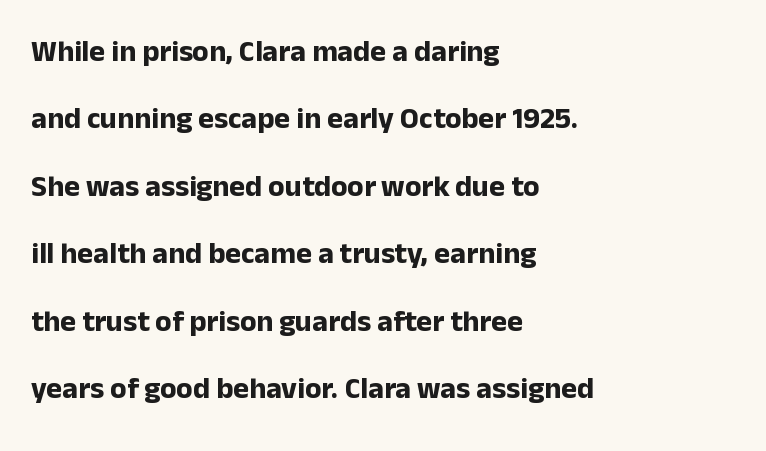
How would I describe the line gaps? Wide and relaxed. The passage shown is typed in a proportional face where columns would drift. The letters stand straight up with perfectly vertical stems. The words here are not underlined. The tracking reads as untouched default to a designer's eye. This sample uses a sans-serif face.
